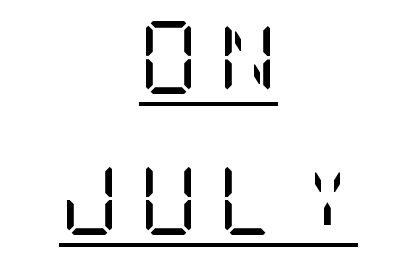
The image shows 73 px regular-weight, condensed serif type, upright; set centered, loose line spacing (1.93x), unusually wide letter spacing (+0.27 em), underlined; low stroke contrast and a large x-height.
